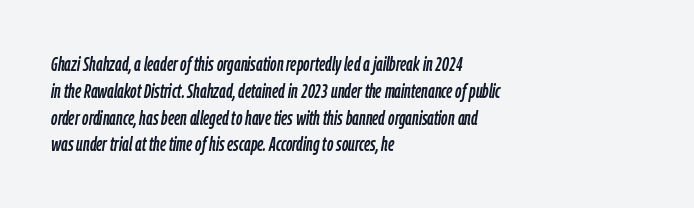
{"italic": "yes", "lean": "right", "slant_degrees": 9, "underline": "no", "align": "left", "line_spacing": "normal", "line_spacing_ratio": 1.34, "letter_spacing": "normal", "letter_spacing_em": 0.0, "glyph_px": 20}
